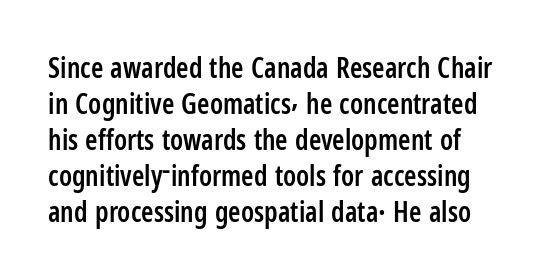
{"serif": "no", "italic": "no", "bold": "semi", "weight": "semibold", "width": "condensed", "stroke_contrast": "low", "x_height": "medium", "monospaced": "no", "underline": "no", "line_spacing": "normal", "line_spacing_ratio": 1.29, "letter_spacing": "normal", "letter_spacing_em": 0.0, "glyph_px": 28}
